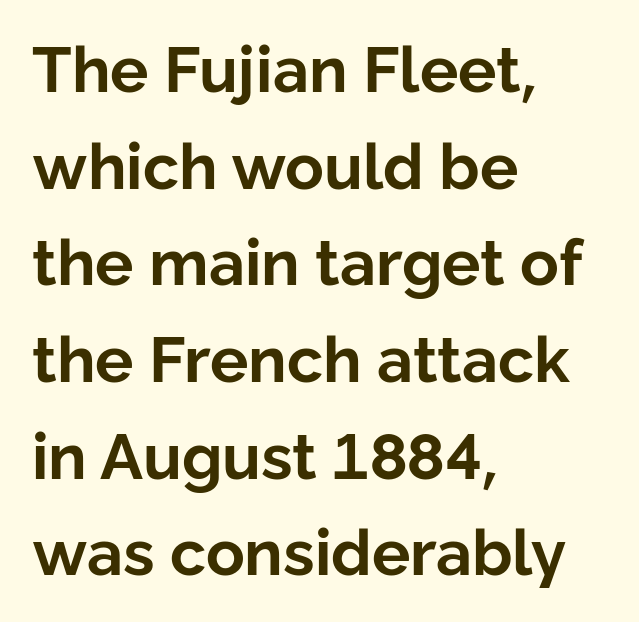
Q: Is the text bold? A: Yes.
Q: Is the text italic (slanted)? A: No, it is upright.
Q: Is the typeface a serif or a sans-serif typeface? A: Sans-serif.
Q: Is the text underlined? A: No.
Q: How is the paragraph aligned? A: Left-aligned.
Q: Is the spacing between letters normal or unusually wide? A: Normal.
Q: Is the spacing between lines tight, normal or loose? A: Normal.
Q: Width (condensed, normal, or wide)? A: Normal.
Q: Stroke contrast? A: Low.
Q: x-height? A: Medium.
Q: Monospaced? A: No.
